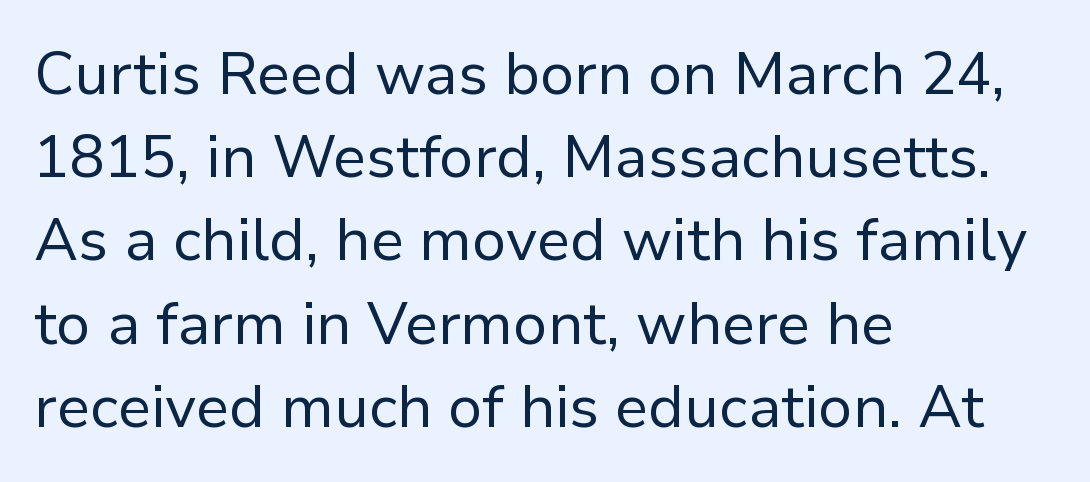
{"serif": "no", "italic": "no", "bold": "no", "weight": "regular", "width": "normal", "stroke_contrast": "low", "x_height": "medium", "monospaced": "no", "underline": "no", "align": "left", "line_spacing": "normal", "line_spacing_ratio": 1.41, "letter_spacing": "normal", "letter_spacing_em": 0.0, "glyph_px": 59}
